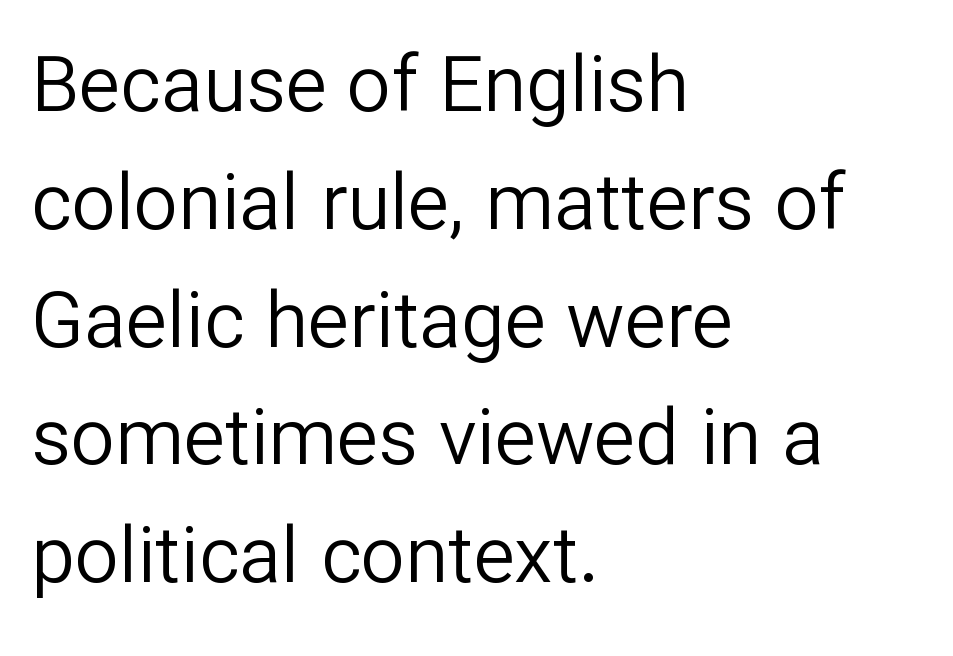
{"serif": "no", "italic": "no", "bold": "no", "weight": "regular", "width": "normal", "stroke_contrast": "low", "x_height": "medium", "monospaced": "no", "underline": "no", "align": "left", "line_spacing": "normal", "line_spacing_ratio": 1.51, "letter_spacing": "normal", "letter_spacing_em": 0.0, "glyph_px": 78}
